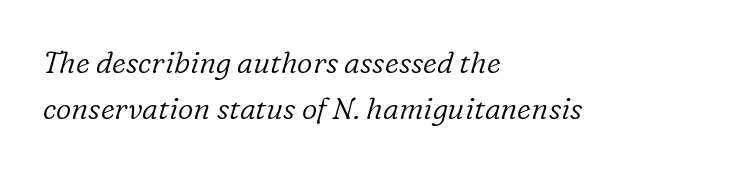
Q: Is the text bold? A: No.
Q: Is the text italic (slanted)? A: Yes, it leans right by about 16 degrees.
Q: Is the typeface a serif or a sans-serif typeface? A: Serif.
Q: Is the text underlined? A: No.
Q: How is the paragraph aligned? A: Left-aligned.
Q: Is the spacing between letters normal or unusually wide? A: Normal.
Q: Is the spacing between lines tight, normal or loose? A: Normal.
Q: Width (condensed, normal, or wide)? A: Normal.
Q: Stroke contrast? A: Low.
Q: x-height? A: Medium.
Q: Monospaced? A: No.
